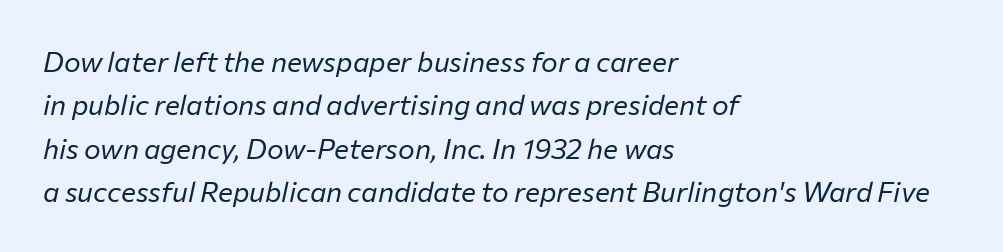
{"italic": "yes", "lean": "right", "slant_degrees": 12, "bold": "no", "weight": "regular", "width": "normal", "stroke_contrast": "low", "x_height": "medium", "monospaced": "no", "underline": "no", "align": "left", "line_spacing": "normal", "line_spacing_ratio": 1.55, "letter_spacing": "normal", "letter_spacing_em": 0.0, "glyph_px": 28}
